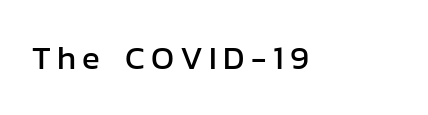
The image shows 33 px sans-serif type, upright; set not underlined; low stroke contrast and a medium x-height.
